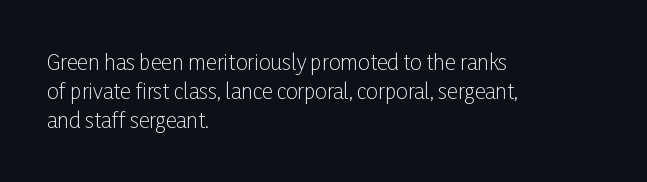
Tracking here is standard; glyphs follow each other at the usual distance. Heft: none added — not bold. These lines are set flush left with a ragged right edge. The letters stand straight up with perfectly vertical stems. Has an underline been added? It has not.
